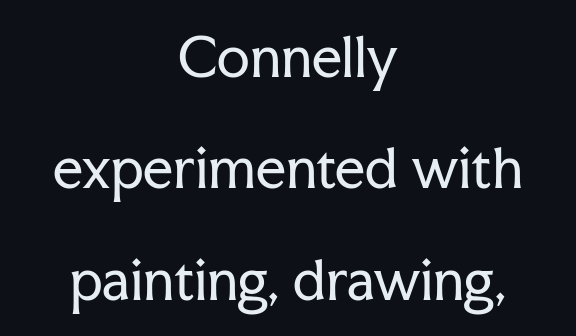
Q: Is the text bold? A: No.
Q: Is the text italic (slanted)? A: No, it is upright.
Q: Is the typeface a serif or a sans-serif typeface? A: Serif.
Q: Is the text underlined? A: No.
Q: How is the paragraph aligned? A: Centered.
Q: Is the spacing between letters normal or unusually wide? A: Normal.
Q: Is the spacing between lines tight, normal or loose? A: Loose.
Q: Width (condensed, normal, or wide)? A: Normal.
Q: Stroke contrast? A: Low.
Q: x-height? A: Medium.
Q: Monospaced? A: No.
